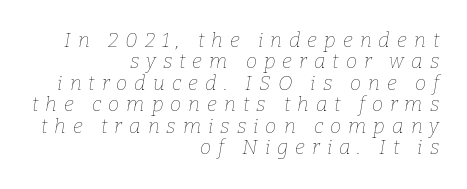
Q: Is the text bold? A: No.
Q: Is the text italic (slanted)? A: Yes, it leans right by about 9 degrees.
Q: Is the text underlined? A: No.
Q: How is the paragraph aligned? A: Right-aligned.
Q: Is the spacing between letters normal or unusually wide? A: Unusually wide.
Q: Is the spacing between lines tight, normal or loose? A: Tight.
